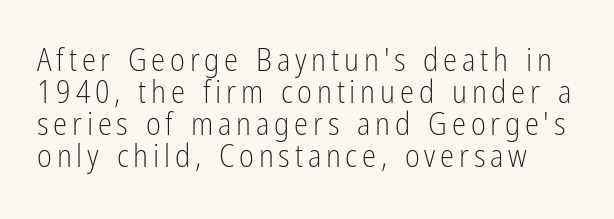
The image shows 32 px light, condensed sans-serif type, upright; set tight line spacing (1.0x), not underlined; low stroke contrast and a medium x-height.
